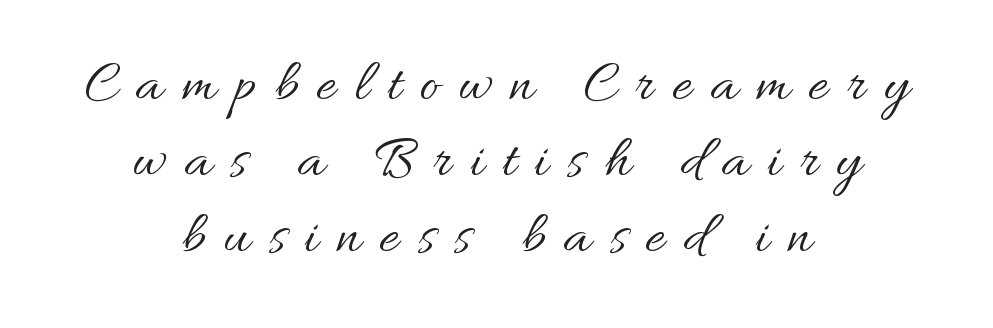
{"bold": "no", "weight": "regular", "width": "normal", "stroke_contrast": "medium", "x_height": "small", "monospaced": "no", "underline": "no", "align": "center", "line_spacing": "normal", "line_spacing_ratio": 1.29, "letter_spacing": "wide", "letter_spacing_em": 0.32, "glyph_px": 59}
